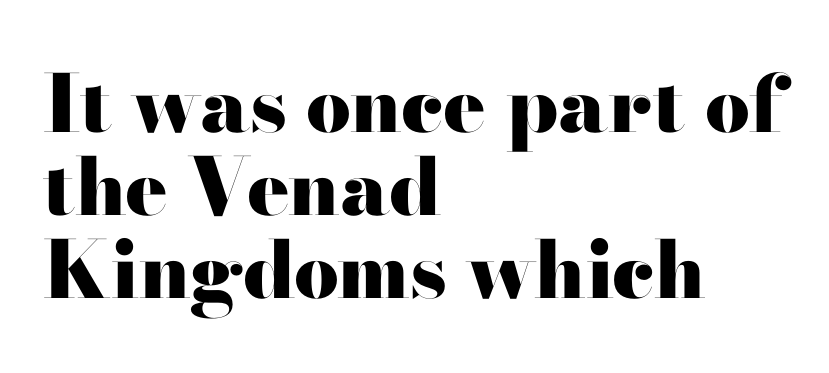
{"serif": "yes", "italic": "no", "bold": "yes", "weight": "heavy", "width": "wide", "stroke_contrast": "high", "x_height": "small", "monospaced": "no", "underline": "no", "align": "left", "line_spacing": "tight", "line_spacing_ratio": 1.05, "letter_spacing": "normal", "letter_spacing_em": 0.0, "glyph_px": 79}
